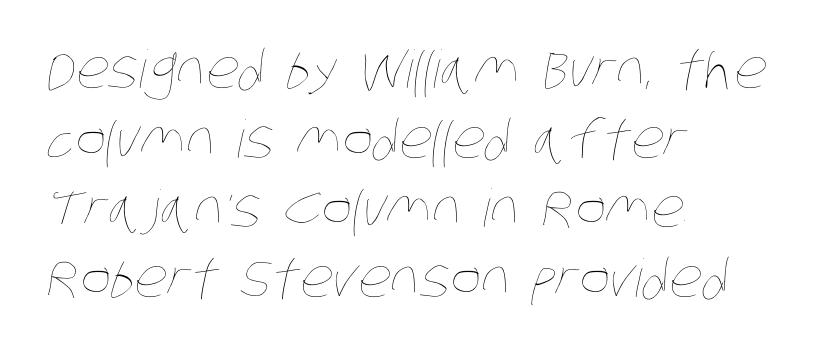
Q: Is the text bold? A: No.
Q: Is the text underlined? A: No.
Q: How is the paragraph aligned? A: Left-aligned.
Q: Is the spacing between letters normal or unusually wide? A: Normal.
Q: Is the spacing between lines tight, normal or loose? A: Normal.
Q: Width (condensed, normal, or wide)? A: Condensed.
Q: Stroke contrast? A: Low.
Q: x-height? A: Large.
Q: Monospaced? A: No.
